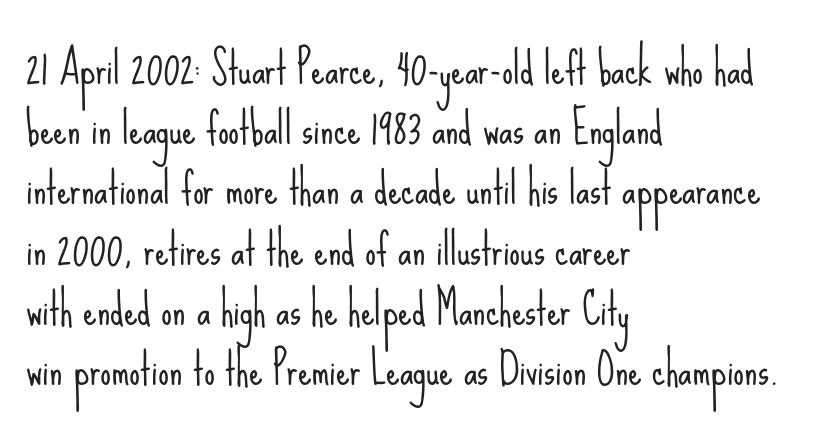
The image shows 43 px light, condensed sans-serif type, upright; set left-aligned, normal line spacing (1.4x), normal letter spacing, not underlined; low stroke contrast and a small x-height.
